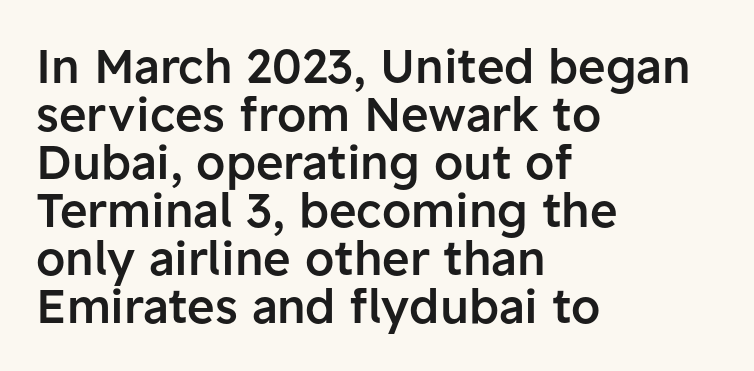
{"serif": "no", "italic": "no", "bold": "semi", "weight": "semibold", "width": "normal", "stroke_contrast": "low", "x_height": "medium", "monospaced": "no", "underline": "no", "align": "left", "line_spacing": "tight", "line_spacing_ratio": 1.02, "letter_spacing": "normal", "letter_spacing_em": 0.0, "glyph_px": 47}
